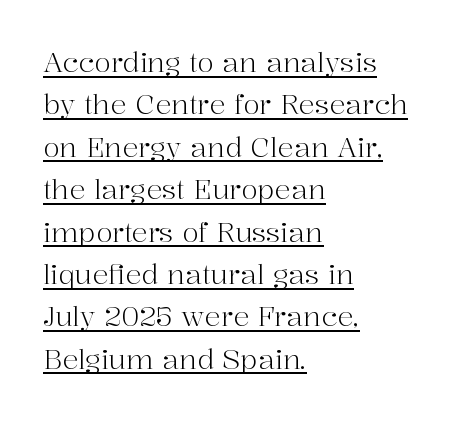
Short note: letters normally spaced. Vertical stems look standard width or narrower in stroke. Alignment: flush left. Every stem runs plumb, perpendicular to the baseline.
